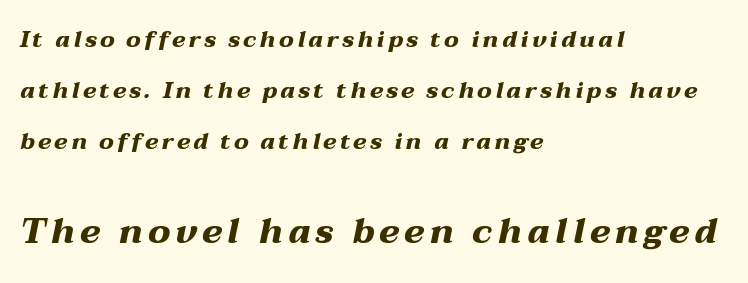
The image shows 35 px heavy, wide type, italic (leaning right); set left-aligned, loose line spacing (2.22x), not underlined; the second (bottom) block is 1.52x larger; medium stroke contrast and a medium x-height.
